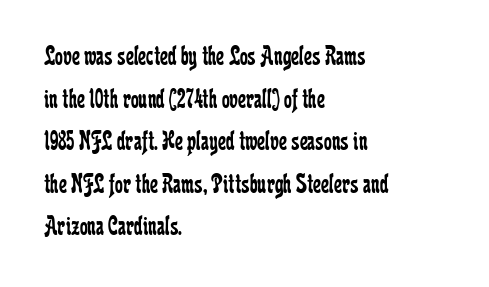
{"serif": "yes", "italic": "no", "bold": "no", "weight": "regular", "width": "condensed", "stroke_contrast": "low", "x_height": "medium", "monospaced": "no", "underline": "no", "align": "left", "line_spacing": "normal", "line_spacing_ratio": 1.52, "letter_spacing": "normal", "letter_spacing_em": 0.0, "glyph_px": 28}
